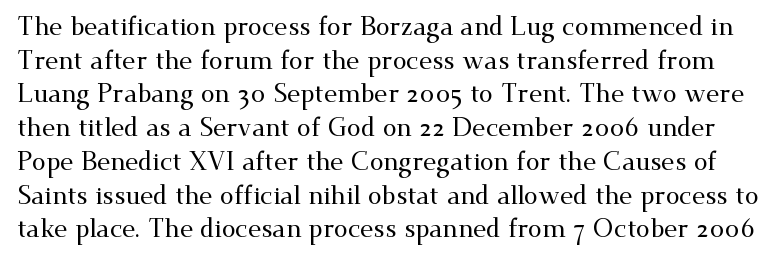
The image shows 25 px text type, upright; set normal line spacing (1.35x), normal letter spacing, not underlined.
